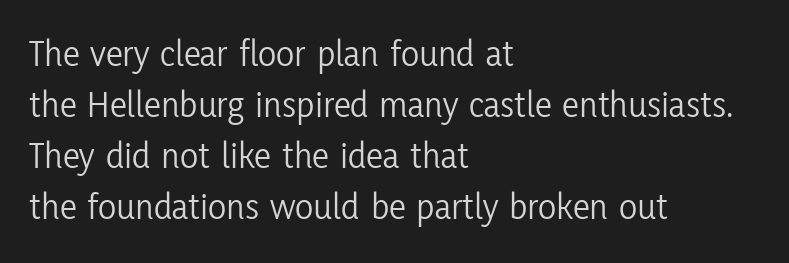
The image shows 38 px light, condensed sans-serif type, upright; set left-aligned, normal line spacing (1.34x), normal letter spacing, not underlined; low stroke contrast and a medium x-height.
